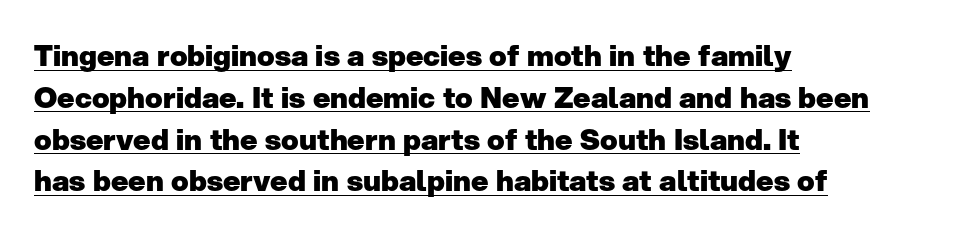
The image shows 29 px heavy sans-serif type, upright; set left-aligned, normal line spacing (1.44x), normal letter spacing, underlined; low stroke contrast and a medium x-height.
